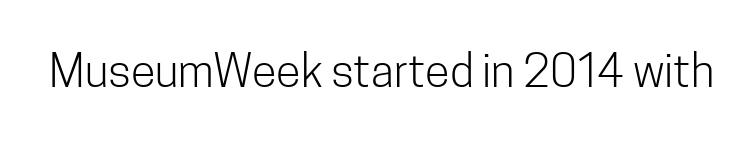
{"serif": "no", "italic": "no", "bold": "no", "weight": "light", "width": "condensed", "stroke_contrast": "low", "x_height": "medium", "monospaced": "no", "underline": "no", "letter_spacing": "normal", "letter_spacing_em": 0.0, "glyph_px": 45}
